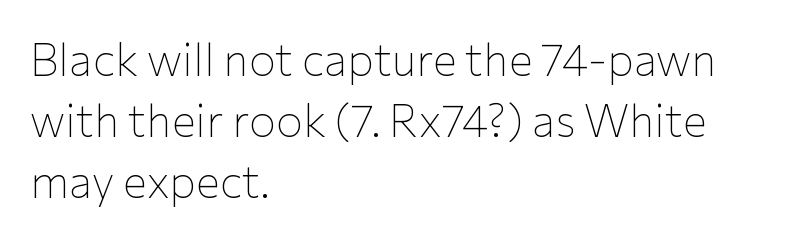
Q: Is the text bold? A: No.
Q: Is the text italic (slanted)? A: No, it is upright.
Q: Is the typeface a serif or a sans-serif typeface? A: Sans-serif.
Q: Is the text underlined? A: No.
Q: How is the paragraph aligned? A: Left-aligned.
Q: Is the spacing between letters normal or unusually wide? A: Normal.
Q: Is the spacing between lines tight, normal or loose? A: Normal.
Q: Width (condensed, normal, or wide)? A: Normal.
Q: Stroke contrast? A: Low.
Q: x-height? A: Medium.
Q: Monospaced? A: No.
